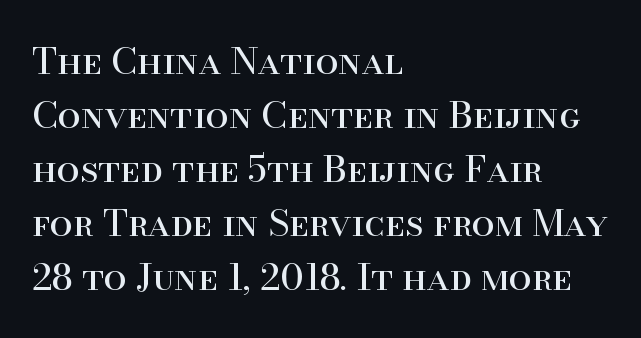
Notice how descenders clear the ascenders below comfortably — that's standard leading. Is this a heavy cut? Hardly; it is regular or lighter. Here the glyphs are tracked normally, forming tight word shapes. Spacing verdict: proportional, widths tailored to each character.
